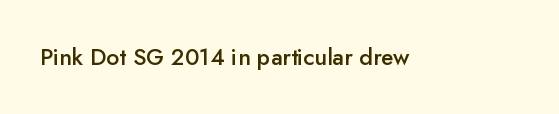
{"italic": "no", "bold": "semi", "underline": "no", "letter_spacing": "normal", "letter_spacing_em": 0.0, "glyph_px": 23}
